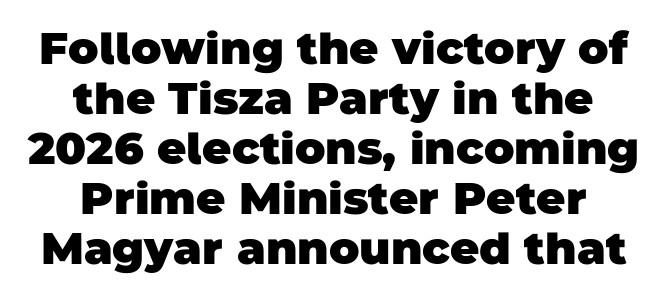
Which margin do the lines hug? Neither — every line sits in the middle. Is this a fixed-width face? No — the glyphs have proportional, varying widths. I'd call this a sans setting — the letters go barefoot. The typesetting leans heavy: a genuine bold.
